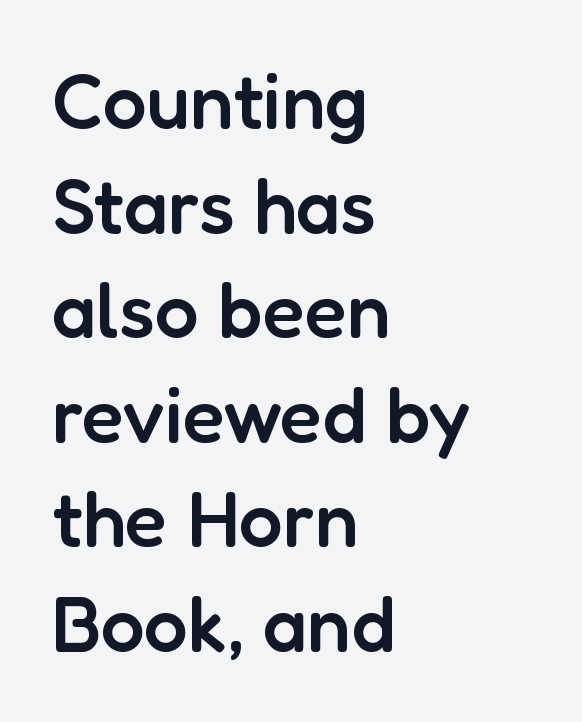
{"serif": "no", "italic": "no", "bold": "semi", "weight": "semibold", "width": "normal", "stroke_contrast": "low", "x_height": "medium", "monospaced": "no", "underline": "no", "align": "left", "line_spacing": "normal", "line_spacing_ratio": 1.34, "letter_spacing": "normal", "letter_spacing_em": 0.0, "glyph_px": 78}
